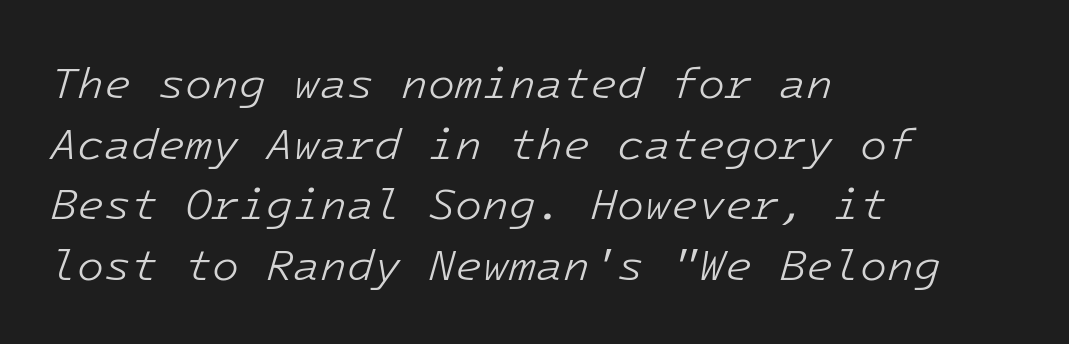
Leftover space on each line is placed entirely after the last word. No extra tracking has been applied to these lines. The cut favours lightness, reaching ordinary text weight at its darkest. Characters are canted at an angle relative to the baseline's perpendicular. Plain, unruled lines of type. Baseline-to-baseline distance is the conventional proportion of letter height.
